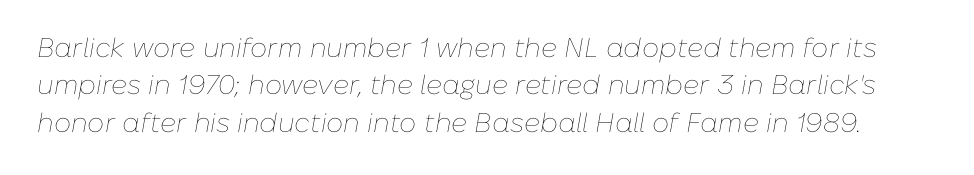
{"italic": "yes", "lean": "right", "slant_degrees": 10, "bold": "no", "underline": "no", "line_spacing": "normal", "line_spacing_ratio": 1.38, "letter_spacing": "normal", "letter_spacing_em": 0.0, "glyph_px": 27}
